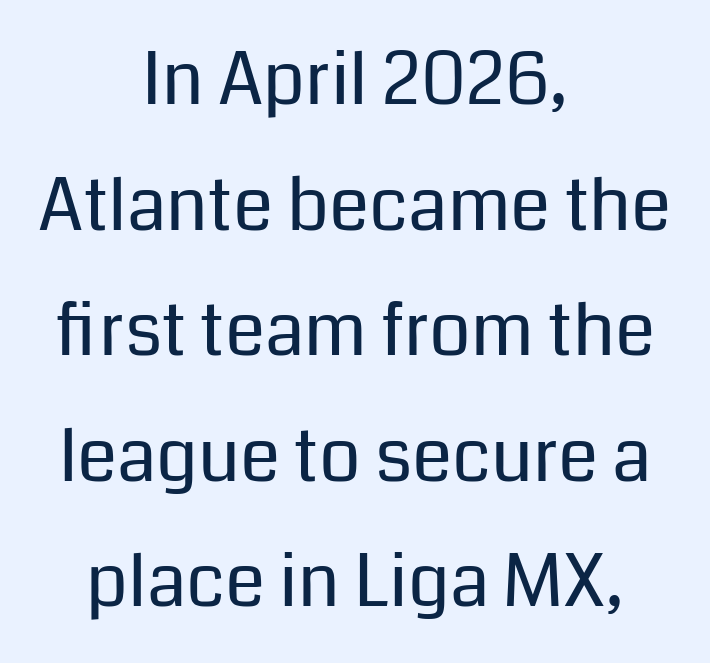
Q: Is the text bold? A: No.
Q: Is the text italic (slanted)? A: No, it is upright.
Q: Is the typeface a serif or a sans-serif typeface? A: Sans-serif.
Q: Is the text underlined? A: No.
Q: How is the paragraph aligned? A: Centered.
Q: Is the spacing between letters normal or unusually wide? A: Normal.
Q: Width (condensed, normal, or wide)? A: Normal.
Q: Stroke contrast? A: Low.
Q: x-height? A: Medium.
Q: Monospaced? A: No.
